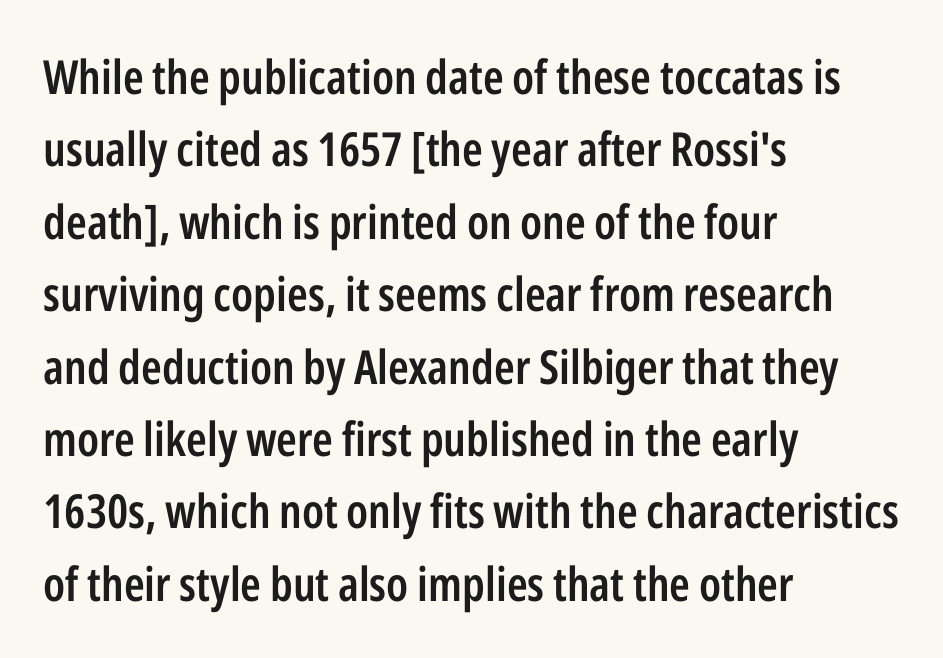
Q: Is the text bold? A: Semi-bold.
Q: Is the text italic (slanted)? A: No, it is upright.
Q: Is the typeface a serif or a sans-serif typeface? A: Sans-serif.
Q: Is the text underlined? A: No.
Q: How is the paragraph aligned? A: Left-aligned.
Q: Is the spacing between letters normal or unusually wide? A: Normal.
Q: Is the spacing between lines tight, normal or loose? A: Normal.
Q: Width (condensed, normal, or wide)? A: Condensed.
Q: Stroke contrast? A: Low.
Q: x-height? A: Medium.
Q: Monospaced? A: No.
